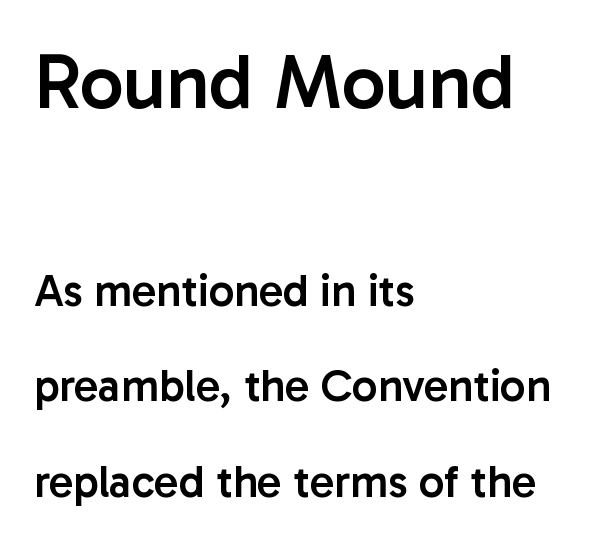
The image shows 78 px semibold sans-serif type, upright; set left-aligned, loose line spacing (2.13x), normal letter spacing, not underlined; the first (top) block is 1.73x larger; low stroke contrast and a medium x-height.
